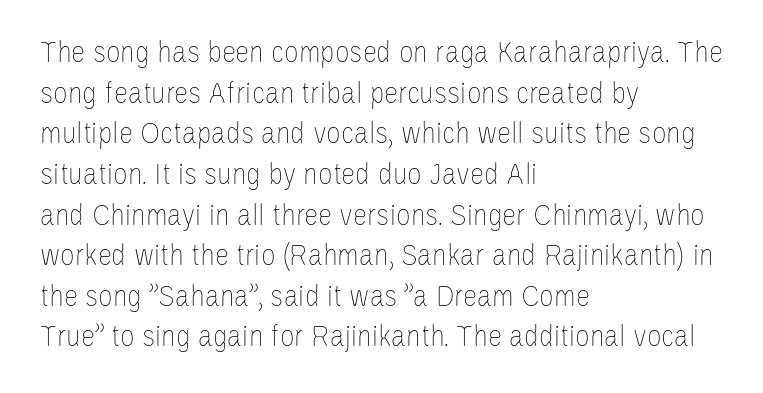
Q: Is the text bold? A: No.
Q: Is the text italic (slanted)? A: No, it is upright.
Q: Is the text underlined? A: No.
Q: How is the paragraph aligned? A: Left-aligned.
Q: Is the spacing between letters normal or unusually wide? A: Normal.
Q: Is the spacing between lines tight, normal or loose? A: Normal.
Q: Width (condensed, normal, or wide)? A: Condensed.
Q: Stroke contrast? A: Low.
Q: x-height? A: Large.
Q: Monospaced? A: No.
